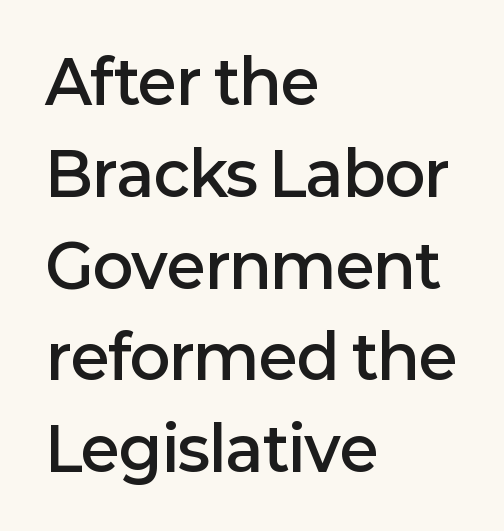
Q: Is the text bold? A: Semi-bold.
Q: Is the text italic (slanted)? A: No, it is upright.
Q: Is the typeface a serif or a sans-serif typeface? A: Sans-serif.
Q: Is the text underlined? A: No.
Q: How is the paragraph aligned? A: Left-aligned.
Q: Is the spacing between letters normal or unusually wide? A: Normal.
Q: Is the spacing between lines tight, normal or loose? A: Normal.
Q: Width (condensed, normal, or wide)? A: Normal.
Q: Stroke contrast? A: Low.
Q: x-height? A: Medium.
Q: Monospaced? A: No.
